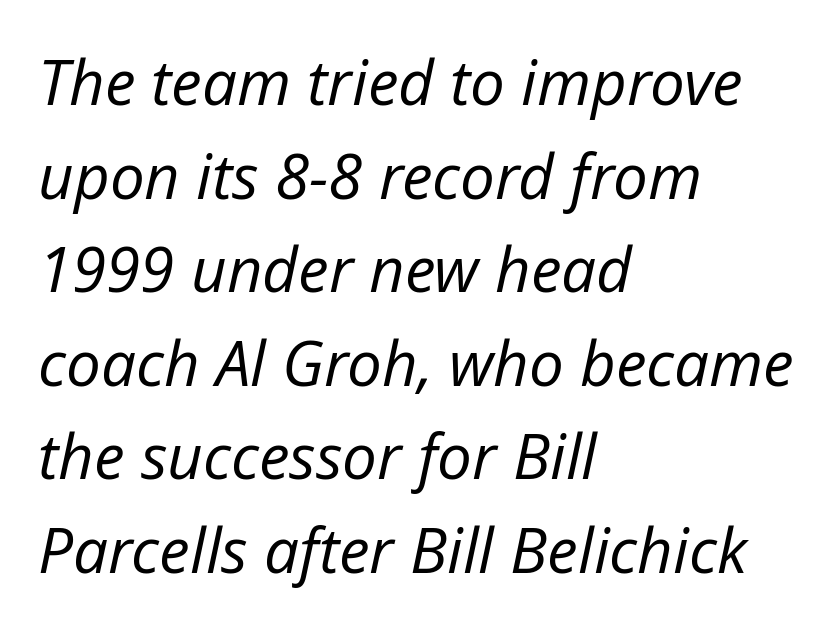
Q: Is the text bold? A: No.
Q: Is the text italic (slanted)? A: Yes, it leans right by about 12 degrees.
Q: Is the text underlined? A: No.
Q: How is the paragraph aligned? A: Left-aligned.
Q: Is the spacing between letters normal or unusually wide? A: Normal.
Q: Is the spacing between lines tight, normal or loose? A: Normal.
Q: Width (condensed, normal, or wide)? A: Normal.
Q: Stroke contrast? A: Low.
Q: x-height? A: Medium.
Q: Monospaced? A: No.
